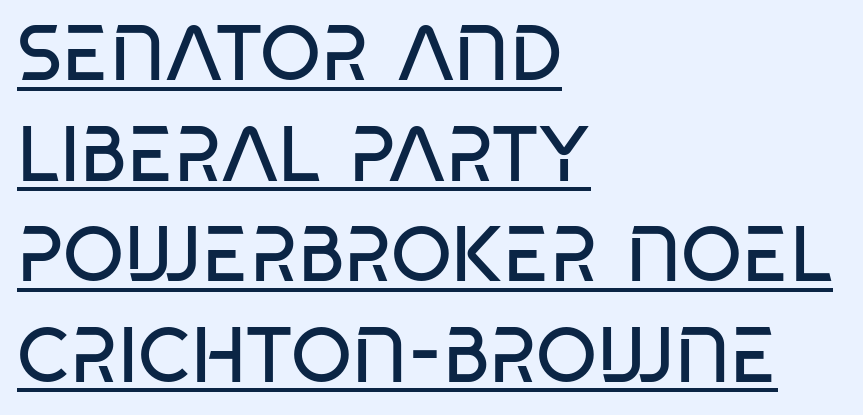
Q: Is the text bold? A: No.
Q: Is the text italic (slanted)? A: No, it is upright.
Q: Is the typeface a serif or a sans-serif typeface? A: Sans-serif.
Q: Is the text underlined? A: Yes.
Q: How is the paragraph aligned? A: Left-aligned.
Q: Is the spacing between letters normal or unusually wide? A: Normal.
Q: Is the spacing between lines tight, normal or loose? A: Normal.
Q: Width (condensed, normal, or wide)? A: Condensed.
Q: Stroke contrast? A: Low.
Q: x-height? A: Large.
Q: Monospaced? A: No.
